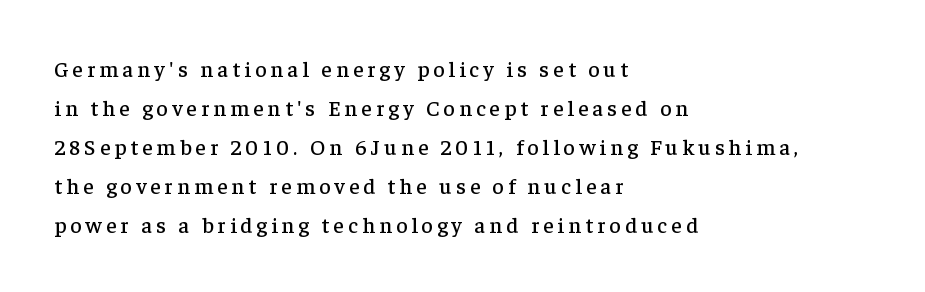
Q: Is the text italic (slanted)? A: No, it is upright.
Q: Is the text underlined? A: No.
Q: How is the paragraph aligned? A: Left-aligned.
